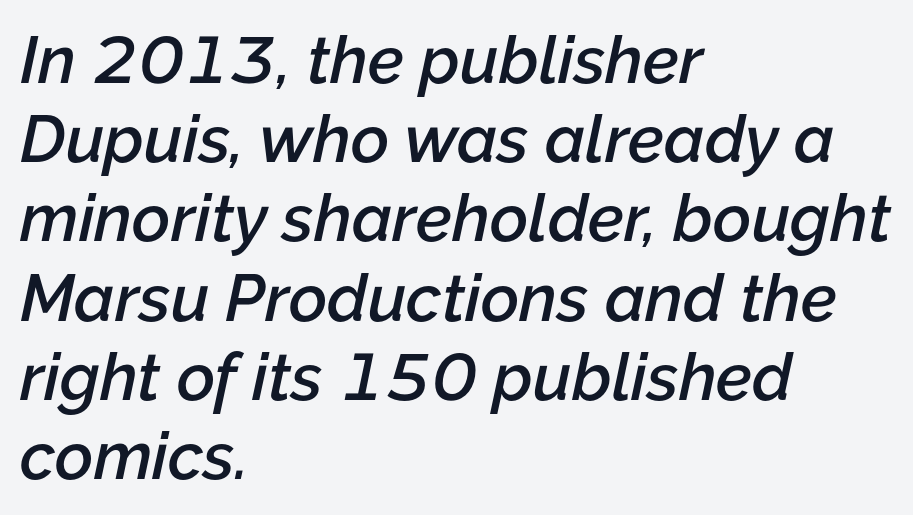
Q: Is the text bold? A: Semi-bold.
Q: Is the text italic (slanted)? A: Yes, it leans right by about 12 degrees.
Q: Is the text underlined? A: No.
Q: How is the paragraph aligned? A: Left-aligned.
Q: Is the spacing between letters normal or unusually wide? A: Normal.
Q: Width (condensed, normal, or wide)? A: Normal.
Q: Stroke contrast? A: Low.
Q: x-height? A: Medium.
Q: Monospaced? A: No.
